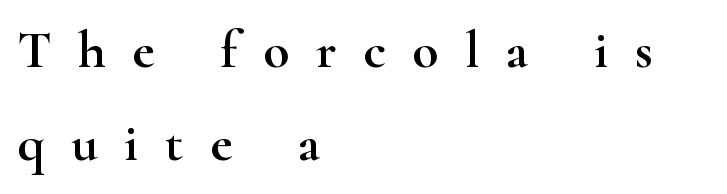
I'd call this a serif setting — the letters wear small feet. The passage is arranged the way most books set body copy — flush left. Looks like regular typesetting: each glyph gets only the width it needs. These lines have a slow, spaced-out rhythm from letter to letter.
